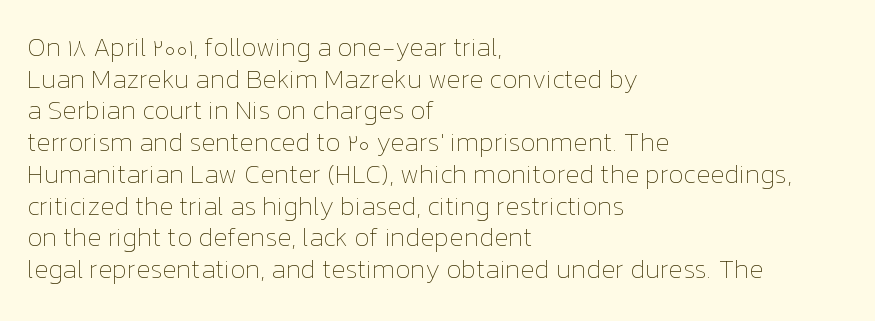
Q: Is the text bold? A: No.
Q: Is the text italic (slanted)? A: No, it is upright.
Q: Is the text underlined? A: No.
Q: How is the paragraph aligned? A: Left-aligned.
Q: Is the spacing between letters normal or unusually wide? A: Normal.
